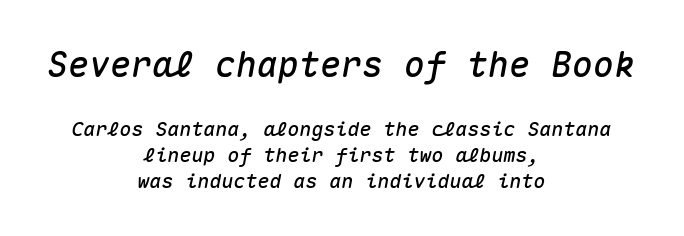
The image shows 35 px text type, italic (leaning right), monospaced; set centered, normal line spacing (1.31x), normal letter spacing, not underlined; the first (top) block is 1.75x larger; medium stroke contrast and a medium x-height.
